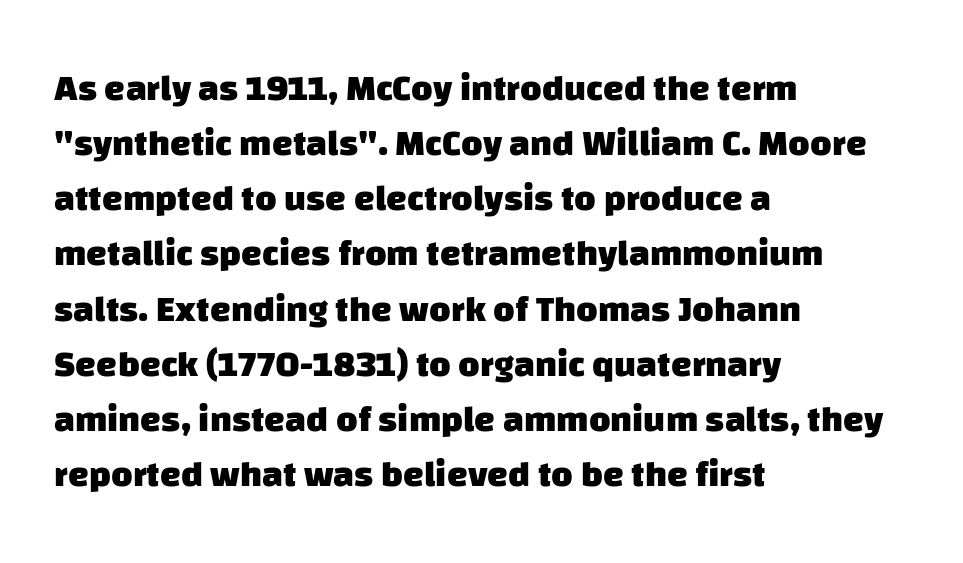
Every row of glyphs begins at an identical x-position on the left. Looks like regular typesetting: each glyph gets only the width it needs. What kind of face is this? One without serifs — a sans. There is no visible air inserted between adjacent glyphs. You'd pick this weight for a headline — it's a proper bold.
